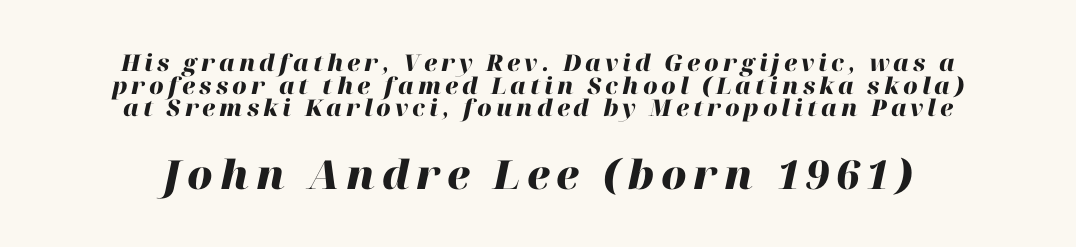
The line-height multiplier appears low, near solid setting. Strong, thick strokes mark this as bold type. The words here are not underlined. Look at the glyph heights: the lower group is clearly the bigger setting. The rendering positions every line midway between the sides.
